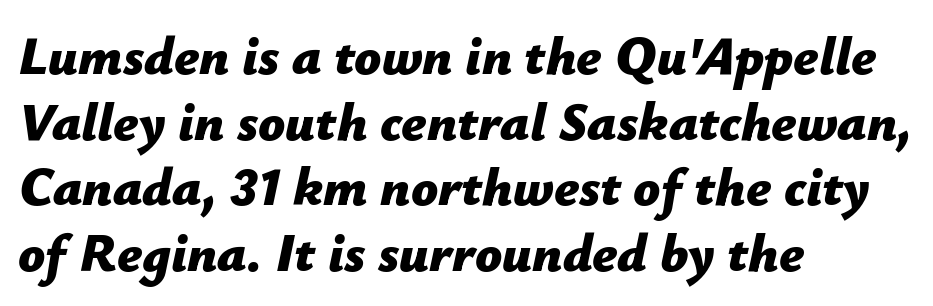
Q: Is the text bold? A: Yes.
Q: Is the text italic (slanted)? A: Yes, it leans right by about 12 degrees.
Q: Is the text underlined? A: No.
Q: How is the paragraph aligned? A: Left-aligned.
Q: Is the spacing between letters normal or unusually wide? A: Normal.
Q: Width (condensed, normal, or wide)? A: Normal.
Q: Stroke contrast? A: Low.
Q: x-height? A: Medium.
Q: Monospaced? A: No.
